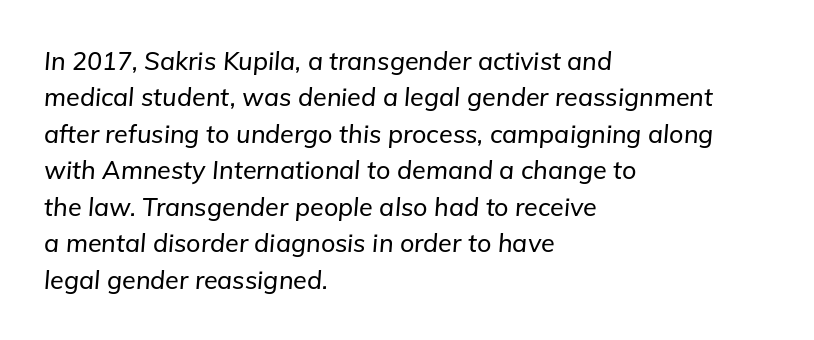
The image shows 25 px text type, italic (leaning right); set left-aligned, normal line spacing (1.46x), normal letter spacing, not underlined.
